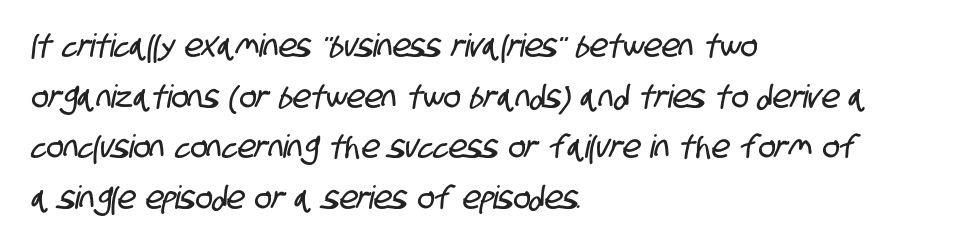
The image shows 32 px condensed sans-serif type; set left-aligned, normal line spacing (1.58x), normal letter spacing, not underlined; low stroke contrast and a large x-height.
